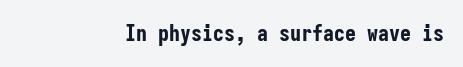
The image shows 22 px bold type, upright; set normal letter spacing, not underlined.
